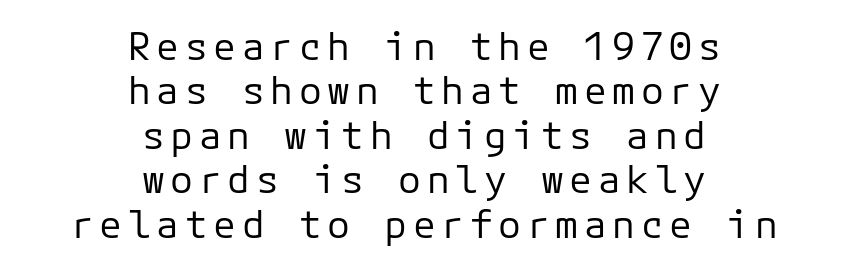
{"serif": "no", "italic": "no", "bold": "no", "weight": "regular", "width": "normal", "stroke_contrast": "low", "x_height": "medium", "monospaced": "yes", "underline": "no", "align": "center", "line_spacing_ratio": 1.17, "glyph_px": 38}
